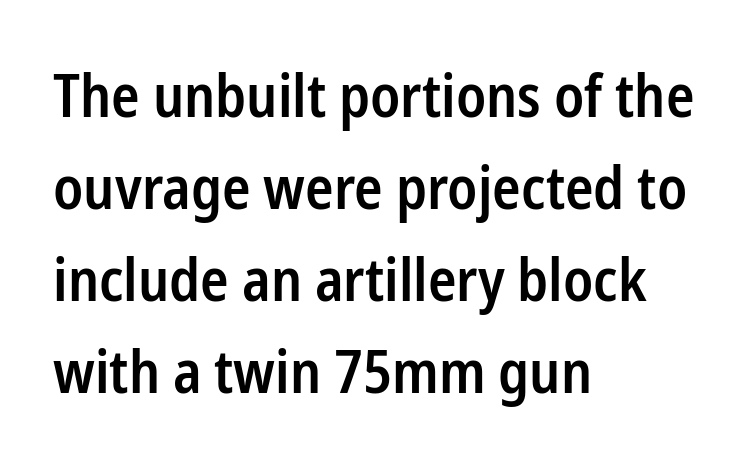
Q: Is the text bold? A: Semi-bold.
Q: Is the text italic (slanted)? A: No, it is upright.
Q: Is the typeface a serif or a sans-serif typeface? A: Sans-serif.
Q: Is the text underlined? A: No.
Q: How is the paragraph aligned? A: Left-aligned.
Q: Is the spacing between letters normal or unusually wide? A: Normal.
Q: Is the spacing between lines tight, normal or loose? A: Normal.
Q: Width (condensed, normal, or wide)? A: Condensed.
Q: Stroke contrast? A: Low.
Q: x-height? A: Medium.
Q: Monospaced? A: No.
